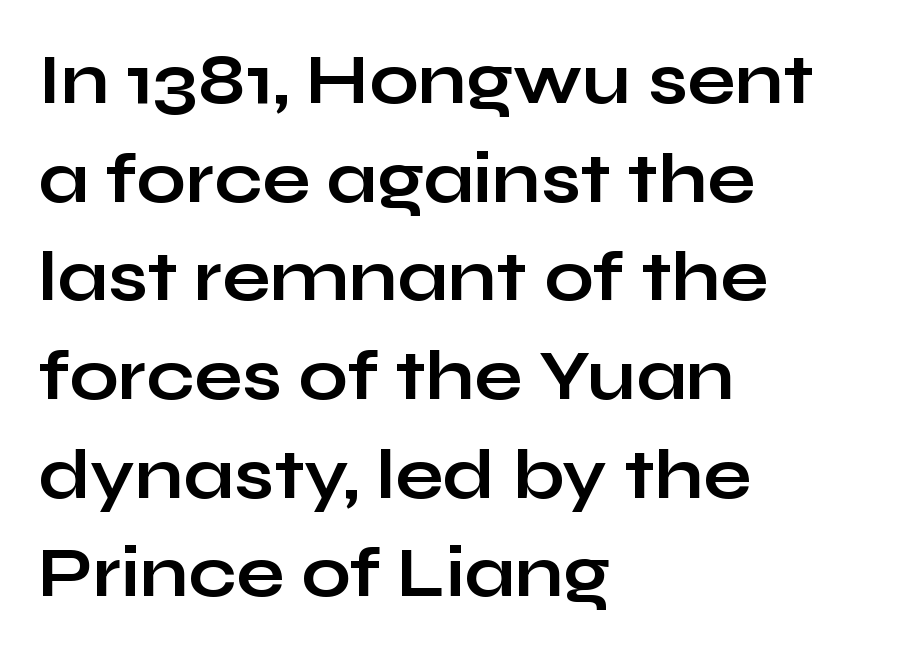
Q: Is the text bold? A: Yes.
Q: Is the text italic (slanted)? A: No, it is upright.
Q: Is the typeface a serif or a sans-serif typeface? A: Sans-serif.
Q: Is the text underlined? A: No.
Q: How is the paragraph aligned? A: Left-aligned.
Q: Is the spacing between letters normal or unusually wide? A: Normal.
Q: Is the spacing between lines tight, normal or loose? A: Normal.
Q: Width (condensed, normal, or wide)? A: Wide.
Q: Stroke contrast? A: Low.
Q: x-height? A: Medium.
Q: Monospaced? A: No.
